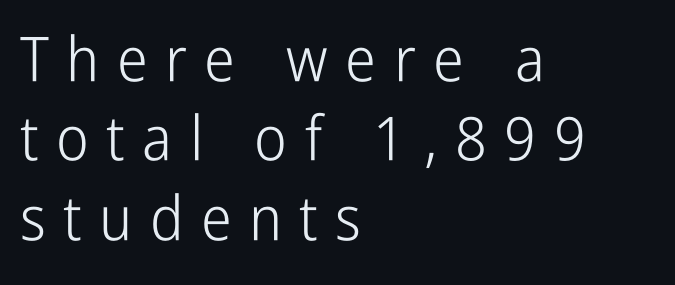
Ascenders rise straight up at ninety degrees. The words here are not underlined. The rag falls on the right side of this text block. This sample keeps an unexceptional amount of space between lines. Regarding serifs, this sample does without them.
